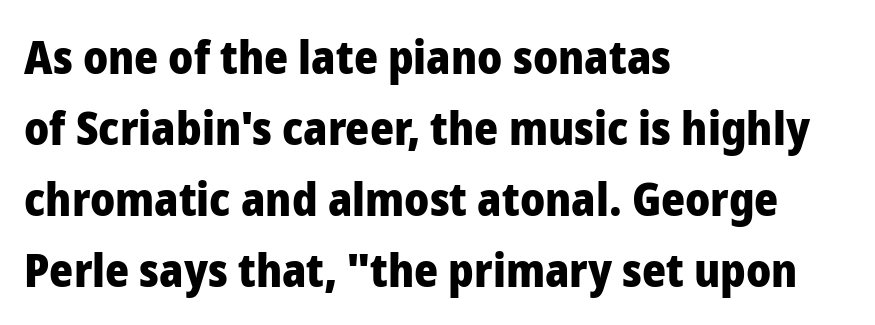
Q: Is the text bold? A: Yes.
Q: Is the text italic (slanted)? A: No, it is upright.
Q: Is the typeface a serif or a sans-serif typeface? A: Sans-serif.
Q: Is the text underlined? A: No.
Q: How is the paragraph aligned? A: Left-aligned.
Q: Is the spacing between letters normal or unusually wide? A: Normal.
Q: Is the spacing between lines tight, normal or loose? A: Normal.
Q: Width (condensed, normal, or wide)? A: Normal.
Q: Stroke contrast? A: Low.
Q: x-height? A: Medium.
Q: Monospaced? A: No.
